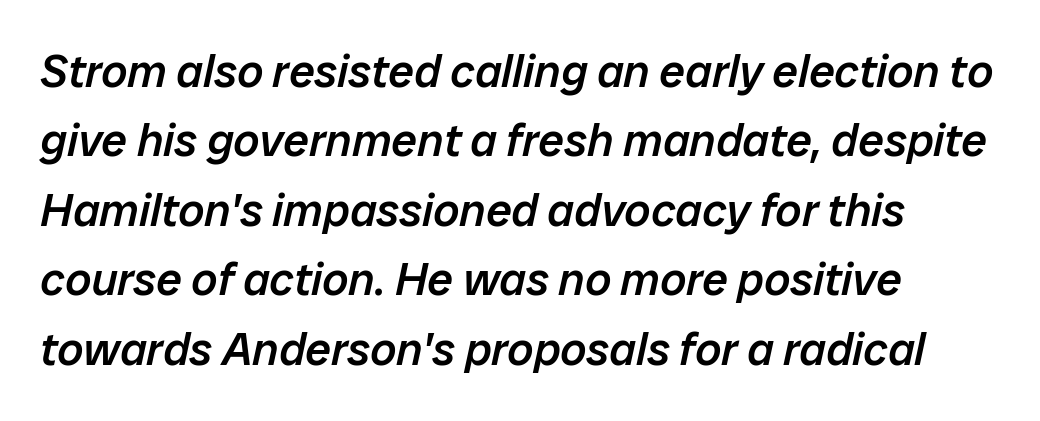
The image shows 46 px semibold type, italic (leaning right); set left-aligned, normal line spacing (1.51x), normal letter spacing, not underlined; low stroke contrast and a medium x-height.
